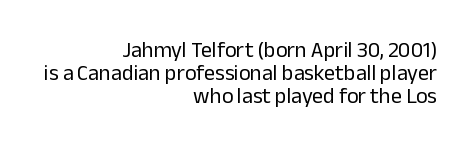
The image shows 22 px text type, upright; set right-aligned, tight line spacing (1.04x), normal letter spacing, not underlined.
